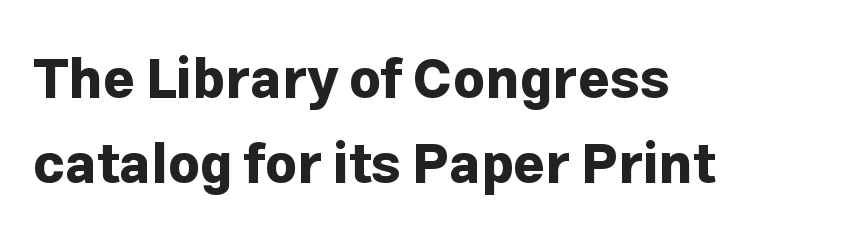
Character widths vary here, with narrow letters taking less room than wide ones. Designer's note — italics off, roman on. The foot of each line stays bare and open. Are there feet on the stems? There aren't — it's a sans. Each word holds together tightly as a unit, with standard inter-letter gaps.
